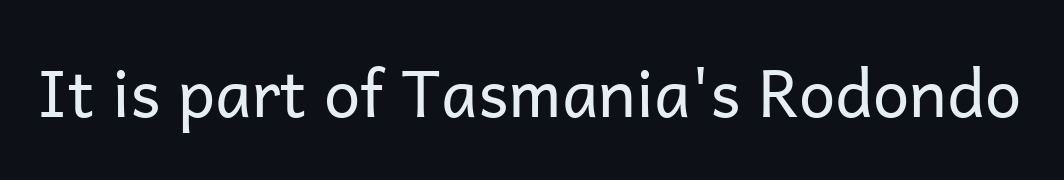
{"serif": "no", "italic": "no", "bold": "no", "weight": "regular", "width": "normal", "stroke_contrast": "low", "x_height": "medium", "monospaced": "no", "underline": "no", "letter_spacing": "normal", "letter_spacing_em": 0.0, "glyph_px": 65}
